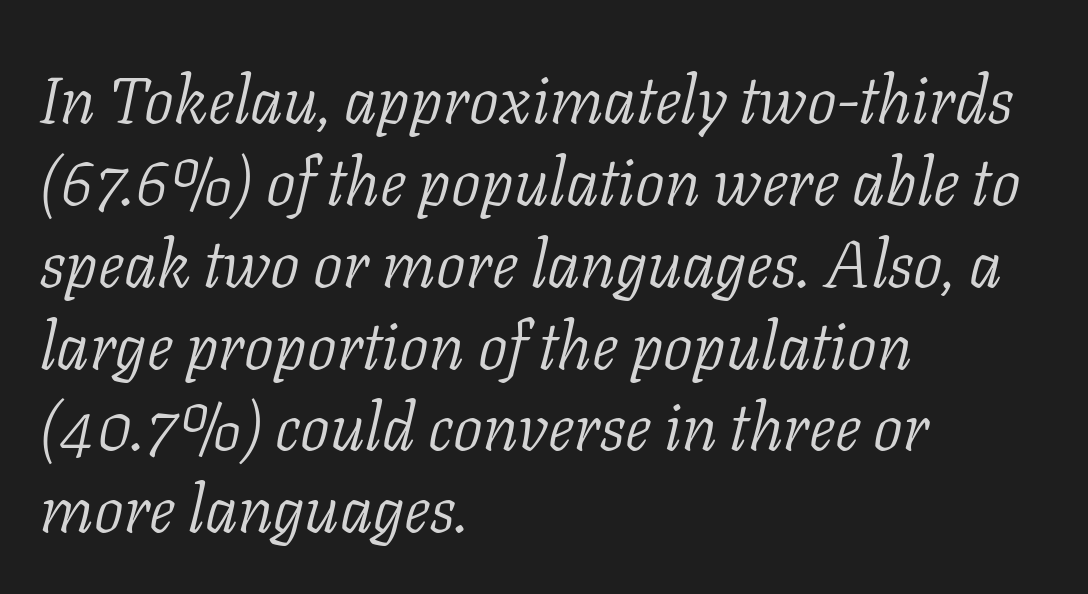
The image shows 66 px light serif type, italic (leaning right); set left-aligned, line spacing 1.24x, normal letter spacing, not underlined; low stroke contrast and a medium x-height.
